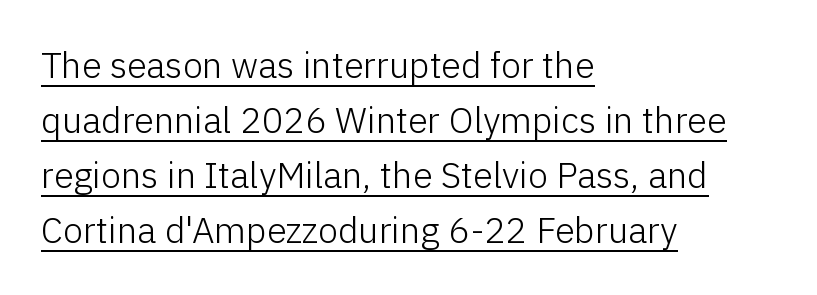
Q: Is the text bold? A: No.
Q: Is the text italic (slanted)? A: No, it is upright.
Q: Is the typeface a serif or a sans-serif typeface? A: Sans-serif.
Q: Is the text underlined? A: Yes.
Q: How is the paragraph aligned? A: Left-aligned.
Q: Is the spacing between letters normal or unusually wide? A: Normal.
Q: Is the spacing between lines tight, normal or loose? A: Normal.
Q: Width (condensed, normal, or wide)? A: Normal.
Q: Stroke contrast? A: Low.
Q: x-height? A: Medium.
Q: Monospaced? A: No.
